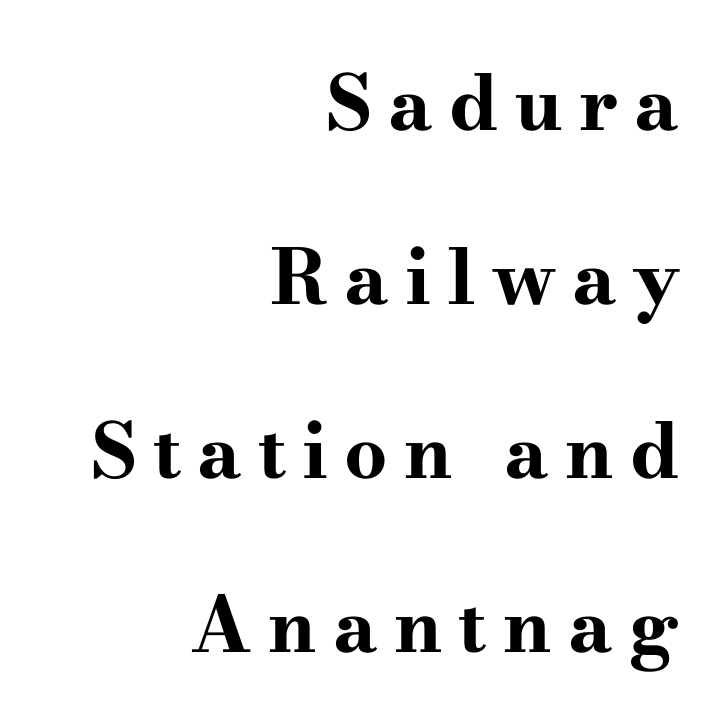
The image shows 76 px bold, wide serif type, upright; set right-aligned, loose line spacing (2.29x), unusually wide letter spacing (+0.21 em), not underlined; high stroke contrast and a small x-height.
